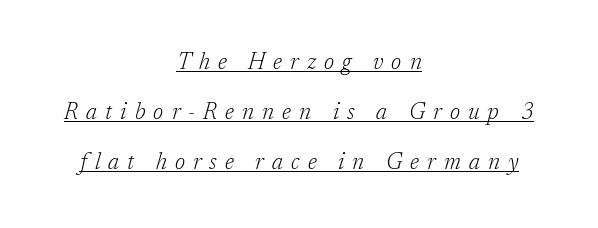
The image shows 23 px text type, italic (leaning right); set centered, loose line spacing (2.17x), unusually wide letter spacing (+0.35 em), underlined.
